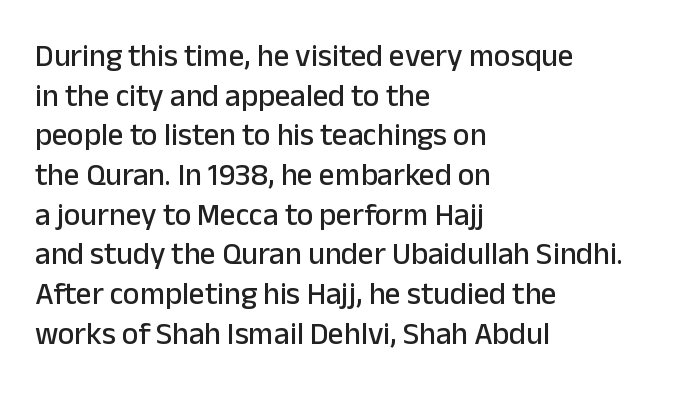
Q: Is the text italic (slanted)? A: No, it is upright.
Q: Is the typeface a serif or a sans-serif typeface? A: Sans-serif.
Q: Is the text underlined? A: No.
Q: How is the paragraph aligned? A: Left-aligned.
Q: Is the spacing between letters normal or unusually wide? A: Normal.
Q: Is the spacing between lines tight, normal or loose? A: Normal.
Q: Width (condensed, normal, or wide)? A: Normal.
Q: Stroke contrast? A: Low.
Q: x-height? A: Medium.
Q: Monospaced? A: No.
